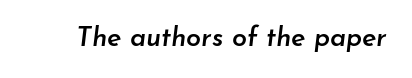
A somewhat darkened texture: the type is semibold rather than bold. Short note: letters normally spaced. The typography opts for an oblique posture over an upright one. Descenders are the only things crossing below the line.
